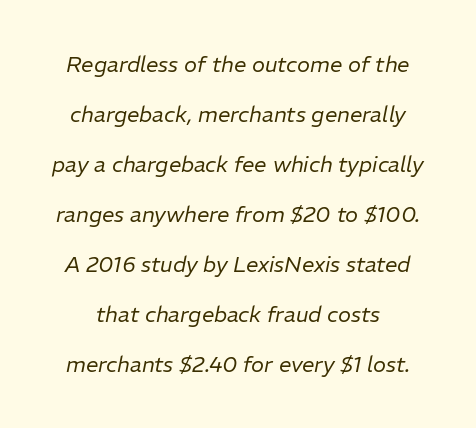
{"italic": "yes", "lean": "right", "slant_degrees": 11, "bold": "no", "underline": "no", "line_spacing": "loose", "line_spacing_ratio": 2.27, "letter_spacing": "normal", "letter_spacing_em": 0.0, "glyph_px": 22}
